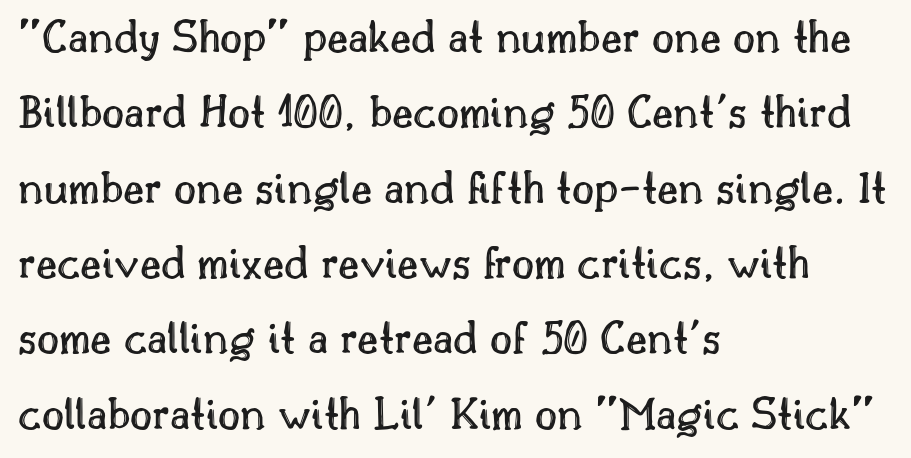
When letters stand straight like this, we call the style roman or upright. This sample uses plain, unmodified letter spacing. Interline gaps are of average width in this sample. Layout note: lines flush left. Descenders are the only things crossing below the line.
